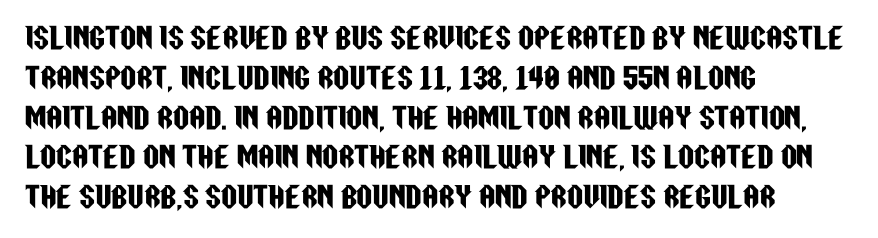
This rendering features lettering with no underline. Vertically, the passage feels balanced, rows spaced as you'd expect. I'd call this a sans setting — the letters go barefoot. Tracking here is standard; glyphs follow each other at the usual distance. Character widths vary here, with narrow letters taking less room than wide ones. Designer's note — italics off, roman on.
